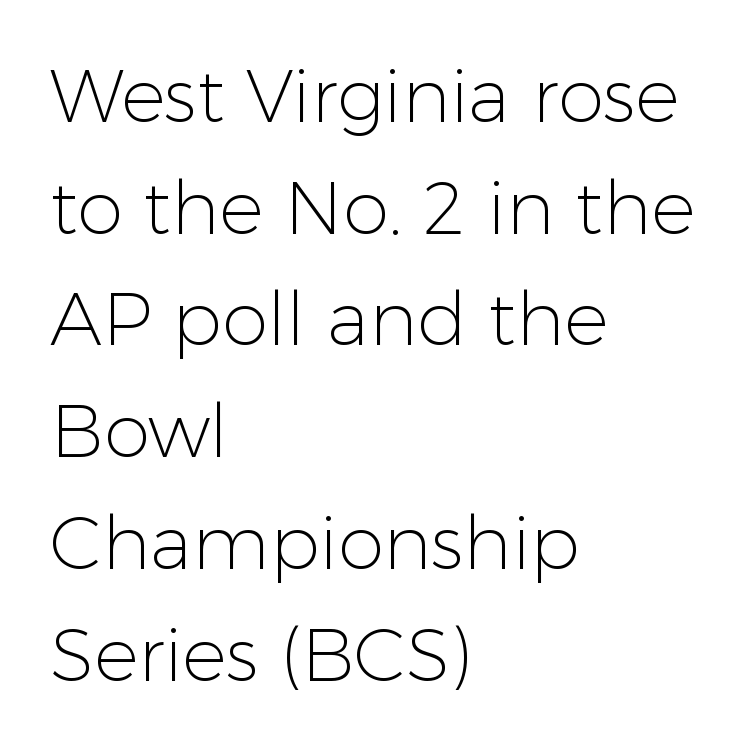
{"serif": "no", "italic": "no", "bold": "no", "weight": "light", "width": "normal", "stroke_contrast": "low", "x_height": "medium", "monospaced": "no", "underline": "no", "align": "left", "line_spacing": "normal", "line_spacing_ratio": 1.51, "letter_spacing": "normal", "letter_spacing_em": 0.0, "glyph_px": 74}
